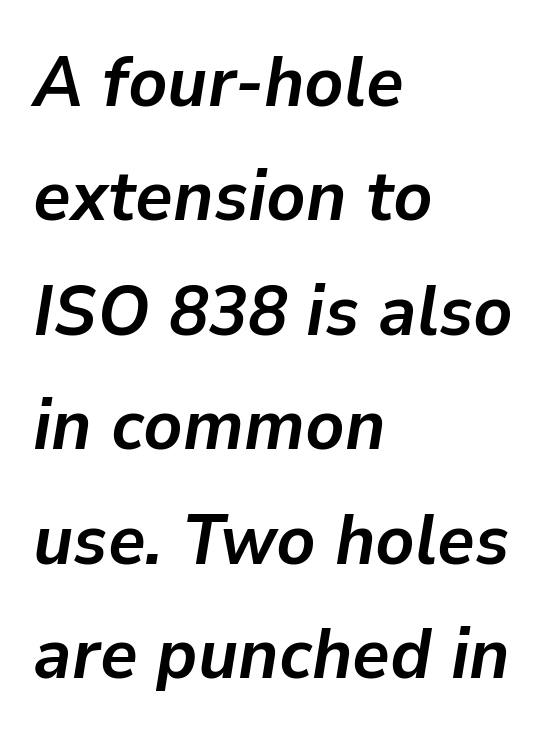
{"italic": "yes", "lean": "right", "slant_degrees": 9, "bold": "yes", "weight": "semibold", "width": "normal", "stroke_contrast": "low", "x_height": "medium", "monospaced": "no", "underline": "no", "align": "left", "line_spacing": "normal", "line_spacing_ratio": 1.59, "letter_spacing": "normal", "letter_spacing_em": 0.0, "glyph_px": 72}
